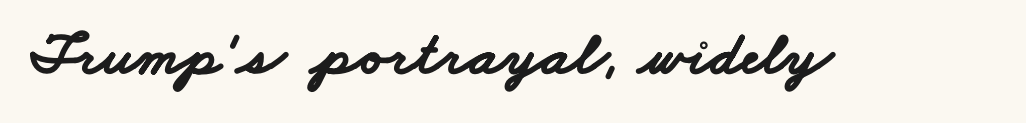
The image shows 62 px bold, wide sans-serif type; set normal letter spacing, not underlined; low stroke contrast and a small x-height.
